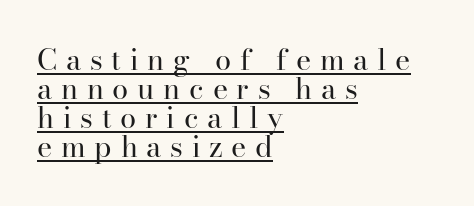
The image shows 29 px regular-weight serif type, upright; set left-aligned, tight line spacing (1.0x), unusually wide letter spacing (+0.3 em), underlined; high stroke contrast and a small x-height.
